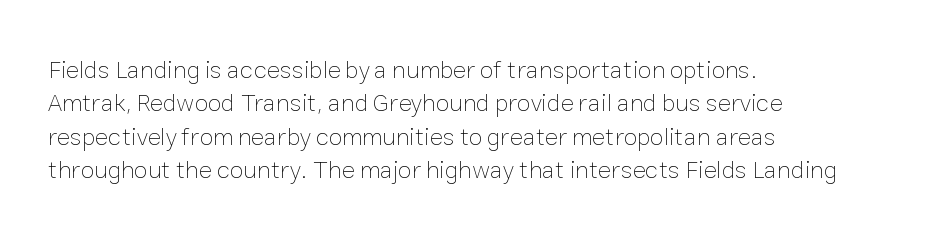
Q: Is the text bold? A: No.
Q: Is the text italic (slanted)? A: No, it is upright.
Q: Is the text underlined? A: No.
Q: How is the paragraph aligned? A: Left-aligned.
Q: Is the spacing between letters normal or unusually wide? A: Normal.
Q: Is the spacing between lines tight, normal or loose? A: Normal.
